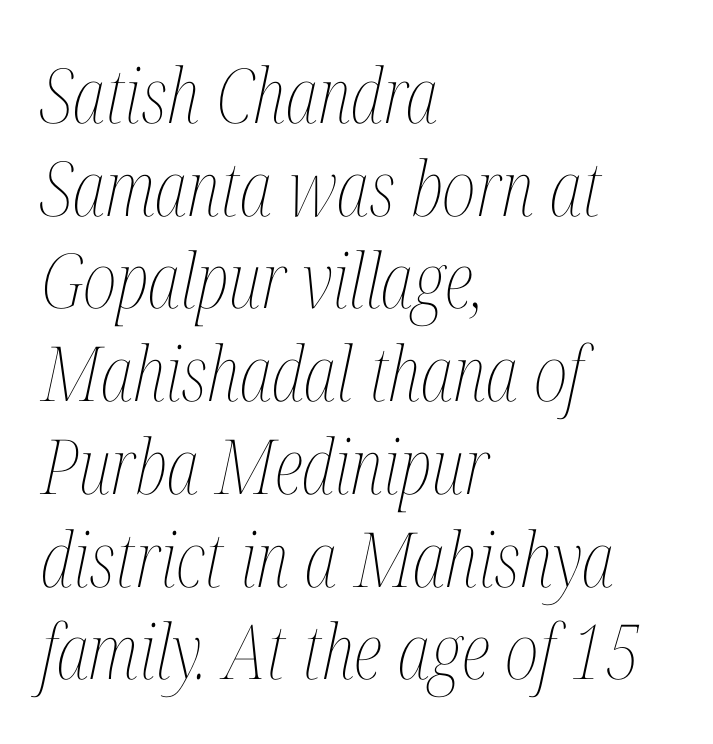
Q: Is the text bold? A: No.
Q: Is the text italic (slanted)? A: Yes, it leans right by about 12 degrees.
Q: Is the text underlined? A: No.
Q: How is the paragraph aligned? A: Left-aligned.
Q: Is the spacing between letters normal or unusually wide? A: Normal.
Q: Width (condensed, normal, or wide)? A: Condensed.
Q: Stroke contrast? A: Medium.
Q: x-height? A: Medium.
Q: Monospaced? A: No.
